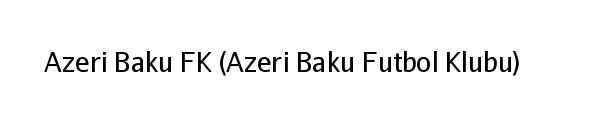
{"italic": "no", "bold": "no", "underline": "no", "letter_spacing": "normal", "letter_spacing_em": 0.0, "glyph_px": 27}
